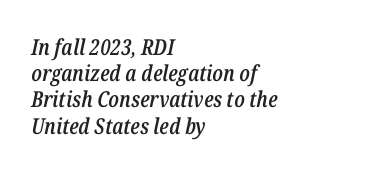
Q: Is the text bold? A: Semi-bold.
Q: Is the text italic (slanted)? A: Yes, it leans right by about 12 degrees.
Q: Is the text underlined? A: No.
Q: How is the paragraph aligned? A: Left-aligned.
Q: Is the spacing between letters normal or unusually wide? A: Normal.
